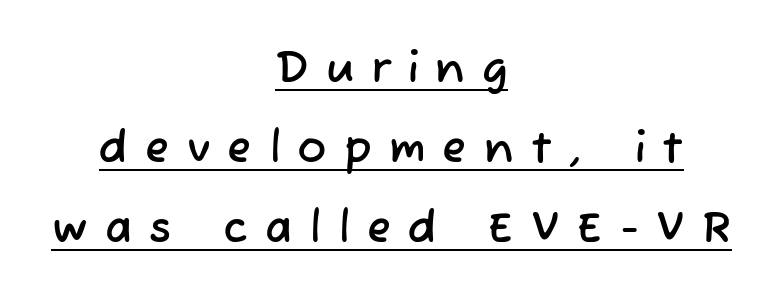
The image shows 44 px sans-serif type; set centered, line spacing 1.82x, unusually wide letter spacing (+0.39 em), underlined; low stroke contrast and a medium x-height.
